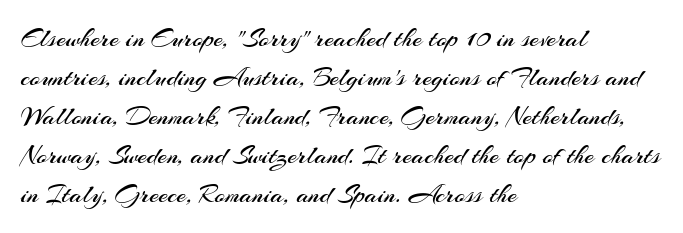
The image shows 27 px text type; set left-aligned, normal line spacing (1.44x), normal letter spacing, not underlined.
